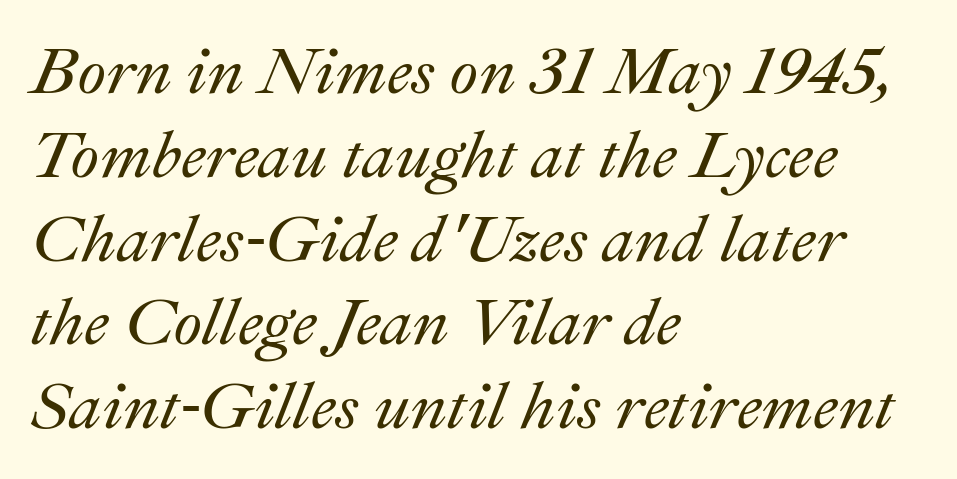
Q: Is the text italic (slanted)? A: Yes, it leans right by about 22 degrees.
Q: Is the text underlined? A: No.
Q: How is the paragraph aligned? A: Left-aligned.
Q: Is the spacing between letters normal or unusually wide? A: Normal.
Q: Is the spacing between lines tight, normal or loose? A: Normal.
Q: Width (condensed, normal, or wide)? A: Normal.
Q: Stroke contrast? A: Medium.
Q: x-height? A: Small.
Q: Monospaced? A: No.
